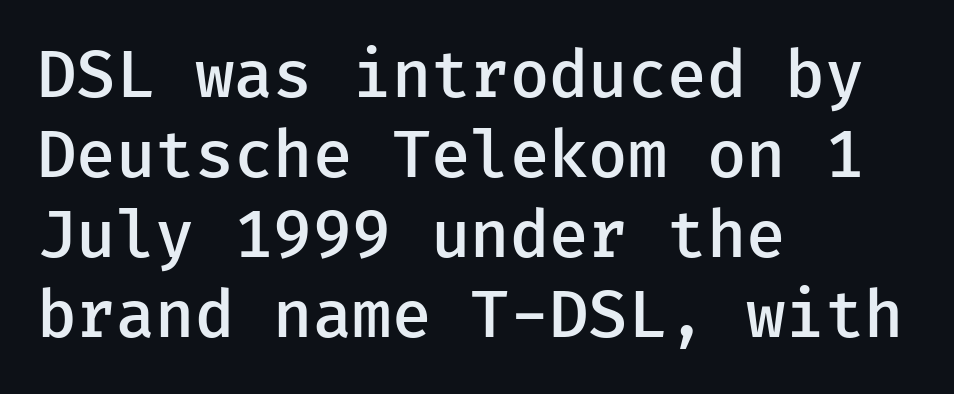
{"serif": "no", "italic": "no", "bold": "semi", "weight": "semibold", "width": "normal", "stroke_contrast": "low", "x_height": "medium", "underline": "no", "align": "left", "line_spacing": "normal", "line_spacing_ratio": 1.25, "letter_spacing": "normal", "letter_spacing_em": 0.0, "glyph_px": 64}
